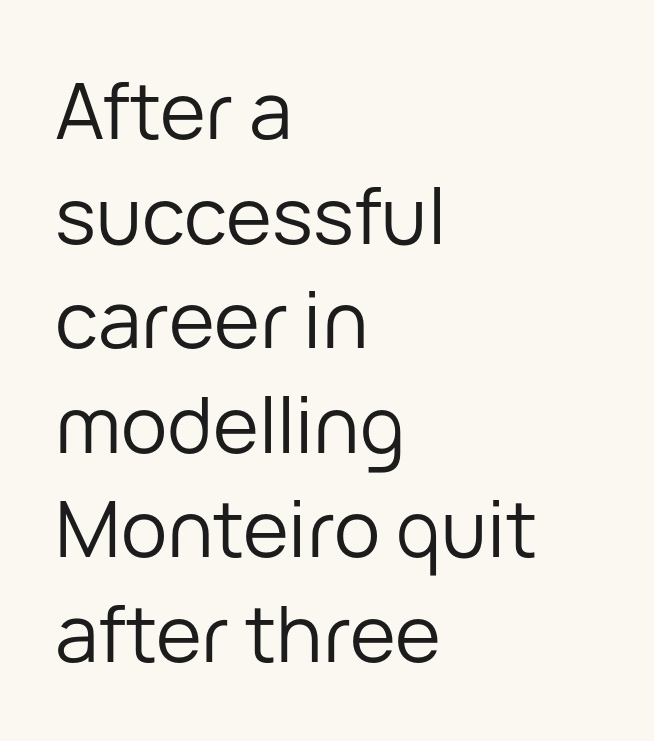
The image shows 78 px regular-weight sans-serif type, upright; set left-aligned, normal line spacing (1.34x), normal letter spacing, not underlined; low stroke contrast and a medium x-height.
